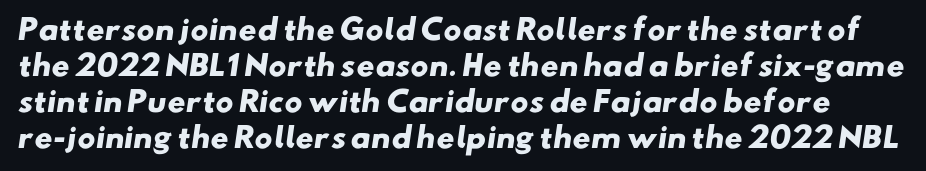
{"serif": "no", "bold": "yes", "weight": "heavy", "width": "wide", "stroke_contrast": "low", "x_height": "small", "monospaced": "no", "underline": "no", "line_spacing": "normal", "line_spacing_ratio": 1.28, "letter_spacing": "normal", "letter_spacing_em": 0.0, "glyph_px": 28}
